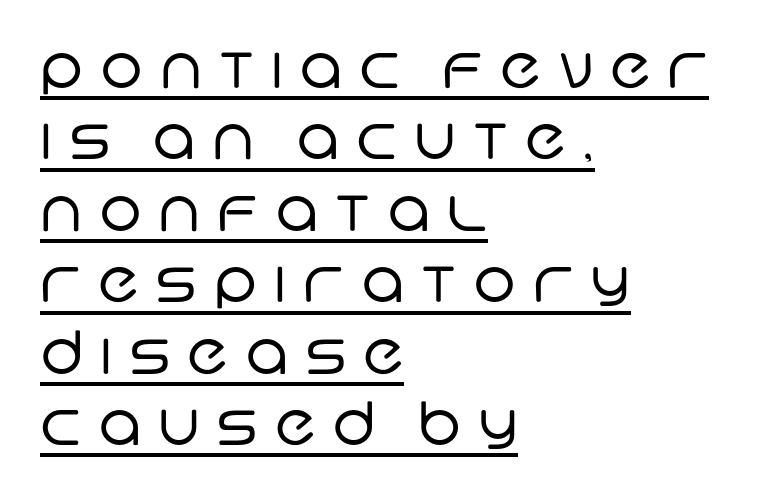
Q: Is the text bold? A: No.
Q: Is the typeface a serif or a sans-serif typeface? A: Sans-serif.
Q: Is the text underlined? A: Yes.
Q: How is the paragraph aligned? A: Left-aligned.
Q: Is the spacing between letters normal or unusually wide? A: Unusually wide.
Q: Width (condensed, normal, or wide)? A: Normal.
Q: Stroke contrast? A: Low.
Q: x-height? A: Large.
Q: Monospaced? A: No.
